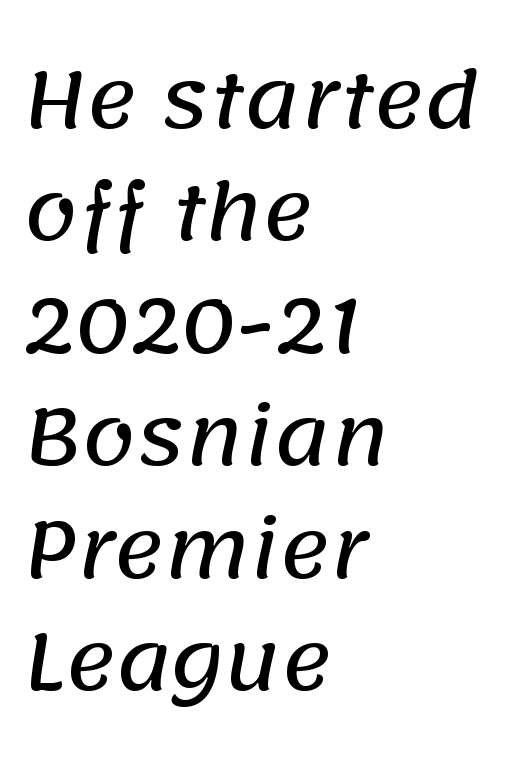
The image shows 77 px sans-serif type; set left-aligned, normal line spacing (1.46x), normal letter spacing, not underlined; low stroke contrast and a large x-height.
